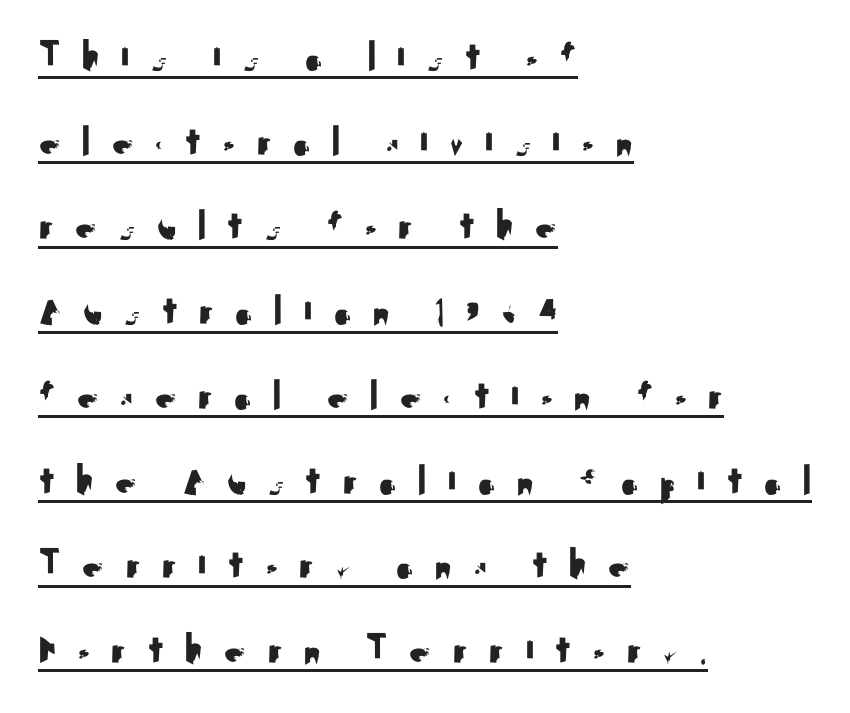
The image shows 43 px sans-serif type, upright; set left-aligned, loose line spacing (1.97x), unusually wide letter spacing (+0.46 em), underlined; medium stroke contrast and a small x-height.
